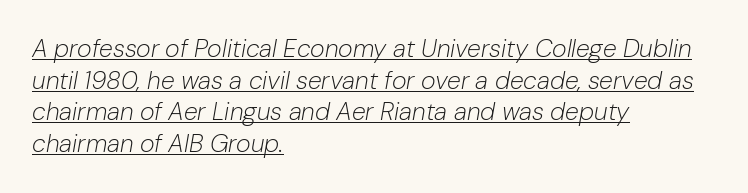
The image shows 25 px text type, italic (leaning right); set left-aligned, normal line spacing (1.27x), normal letter spacing, underlined.
